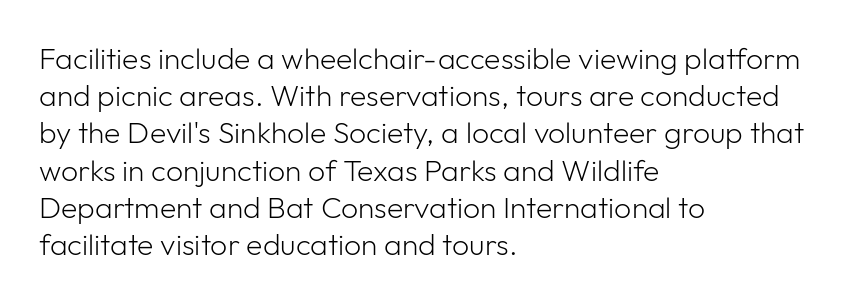
Each line starts at the same left margin while the right side varies. These lines keep a tight, regular rhythm from letter to letter. Note the varied advance widths — an 'i' is clearly narrower than an 'm'. The typesetting does not lean heavy: it is not bold. Rule under the text: the space is simply empty. Letterform terminals end flat and unadorned throughout the passage.
